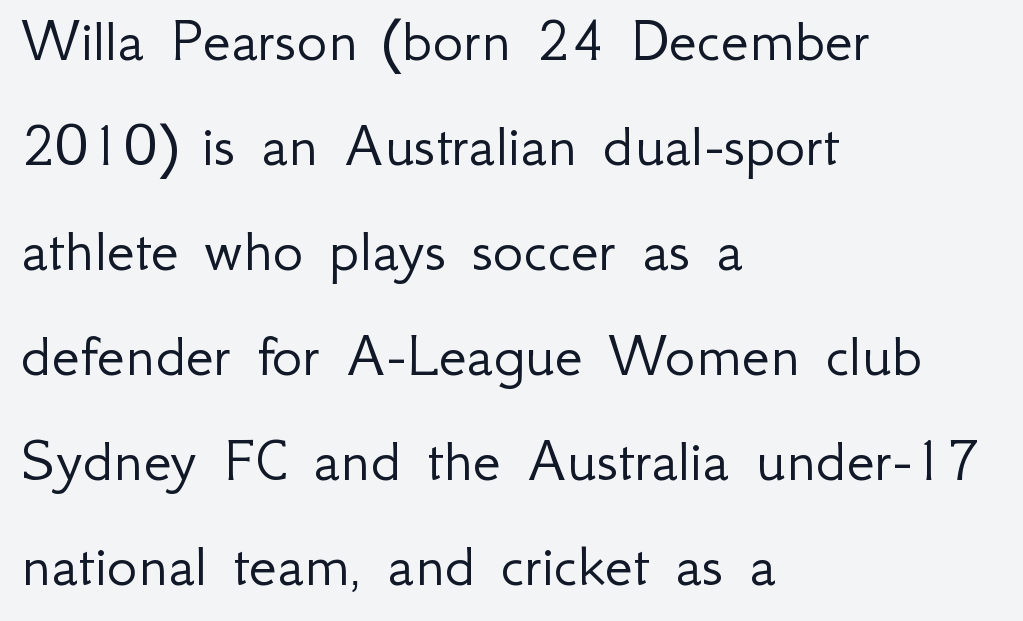
The face used here is proportionally spaced, like ordinary book or web type. Compared with a centered layout, this one pins lines to the left instead. Vertically, the passage feels balanced, rows spaced as you'd expect. This rendering leaves character spacing at its baseline value.
